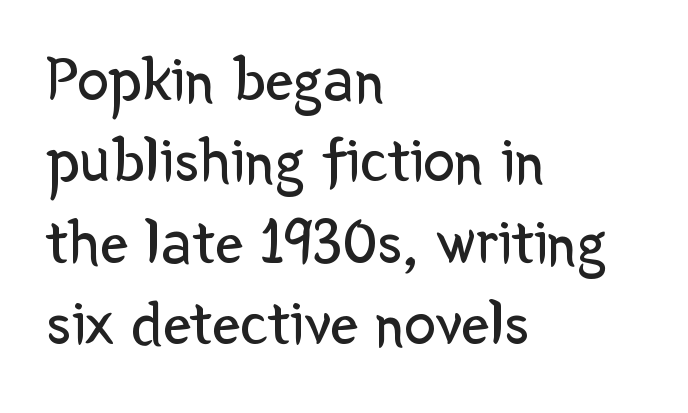
The image shows 63 px regular-weight sans-serif type, upright; set left-aligned, normal line spacing (1.29x), normal letter spacing, not underlined; low stroke contrast and a medium x-height.
